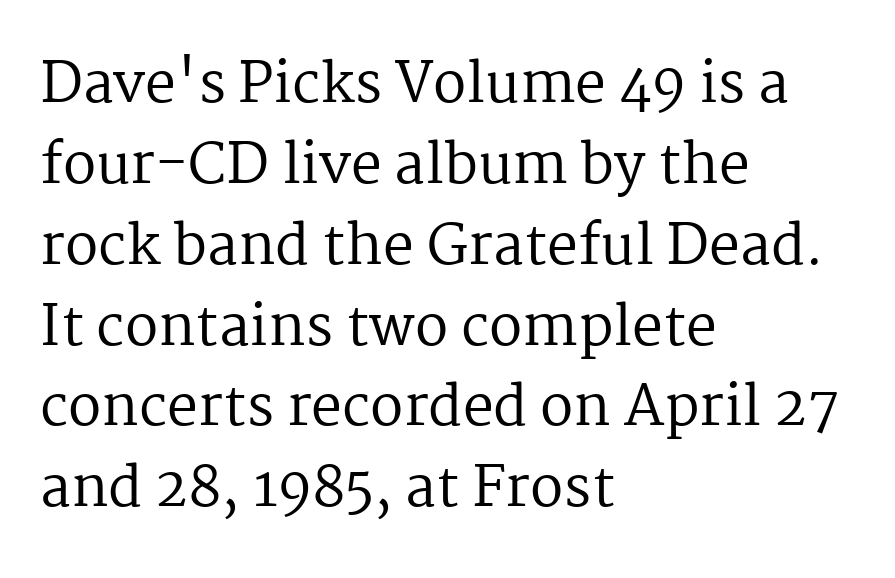
The image shows 55 px regular-weight serif type, upright; set left-aligned, normal line spacing (1.47x), normal letter spacing, not underlined; medium stroke contrast and a medium x-height.
